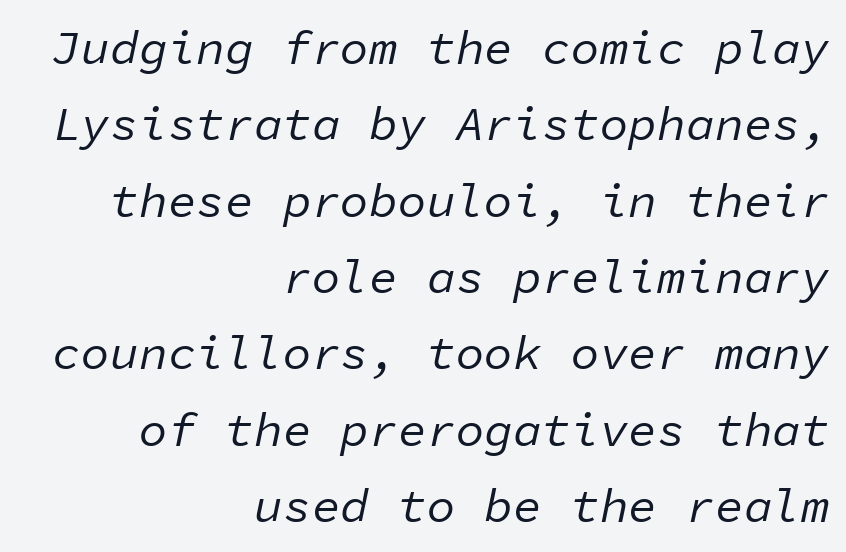
Q: Is the text bold? A: No.
Q: Is the text italic (slanted)? A: Yes, it leans right by about 11 degrees.
Q: Is the text underlined? A: No.
Q: How is the paragraph aligned? A: Right-aligned.
Q: Is the spacing between letters normal or unusually wide? A: Normal.
Q: Is the spacing between lines tight, normal or loose? A: Normal.
Q: Width (condensed, normal, or wide)? A: Normal.
Q: Stroke contrast? A: Low.
Q: x-height? A: Medium.
Q: Monospaced? A: Yes.
